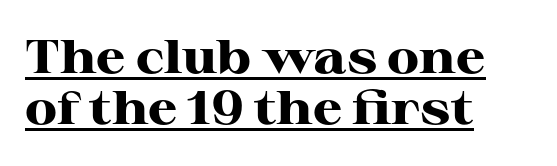
{"serif": "yes", "italic": "no", "bold": "yes", "weight": "heavy", "width": "wide", "stroke_contrast": "high", "x_height": "medium", "monospaced": "no", "underline": "yes", "align": "left", "line_spacing": "tight", "line_spacing_ratio": 1.09, "letter_spacing": "normal", "letter_spacing_em": 0.0, "glyph_px": 47}
